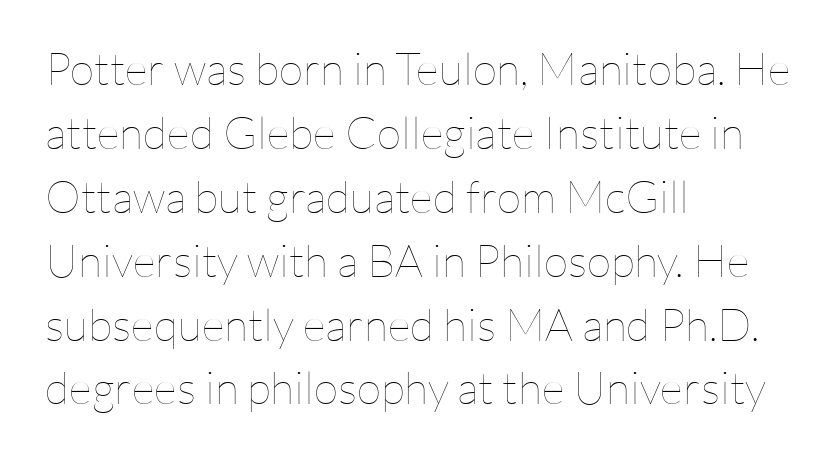
The image shows 45 px thin type, upright; set left-aligned, normal line spacing (1.42x), normal letter spacing, not underlined; low stroke contrast and a medium x-height.
